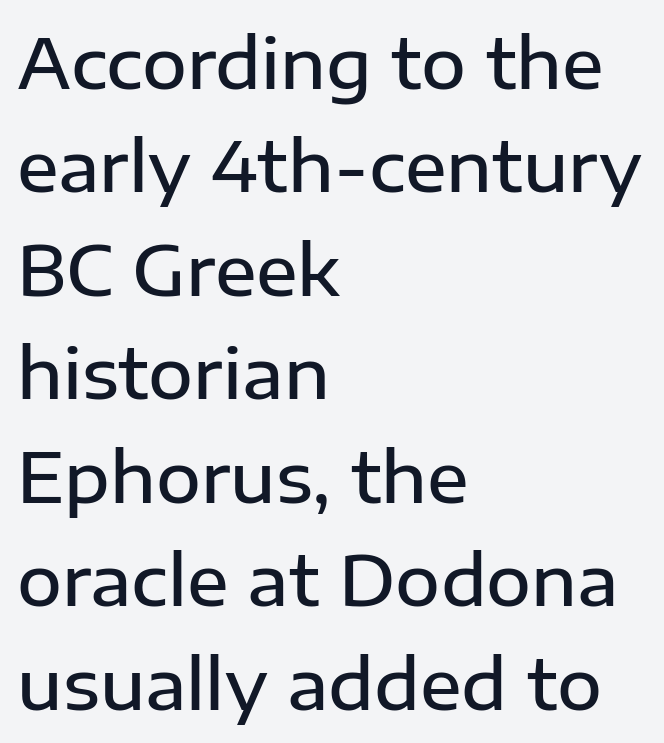
Anything drawn beneath the words? Only blank space. Words appear dense and cohesive because spacing is normal. The axis of the letterforms is exactly vertical. Leftover space on each line is placed entirely after the last word. Unlike a traditional serif, this face leaves its strokes unadorned.
